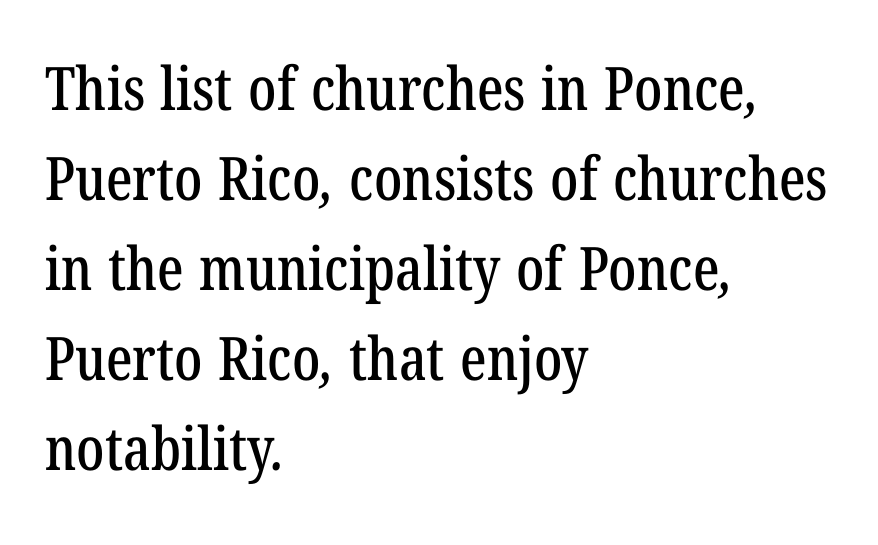
The image shows 60 px condensed serif type; set left-aligned, normal line spacing (1.5x), normal letter spacing, not underlined; low stroke contrast and a medium x-height.
